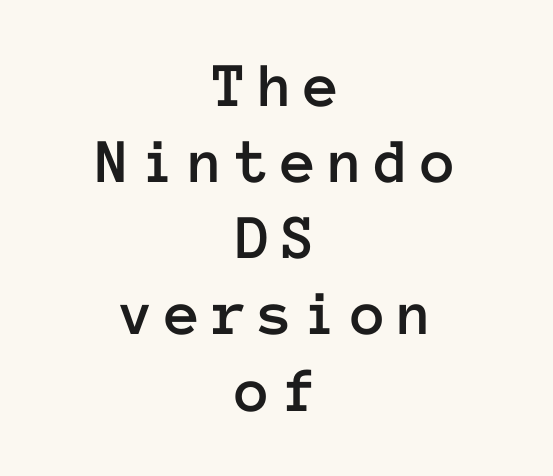
The passage is arranged like a title page — every line centered. The passage shown is typed in a monospace face where columns stay perfectly aligned. A bare baseline throughout the passage. Posture: upright roman.
